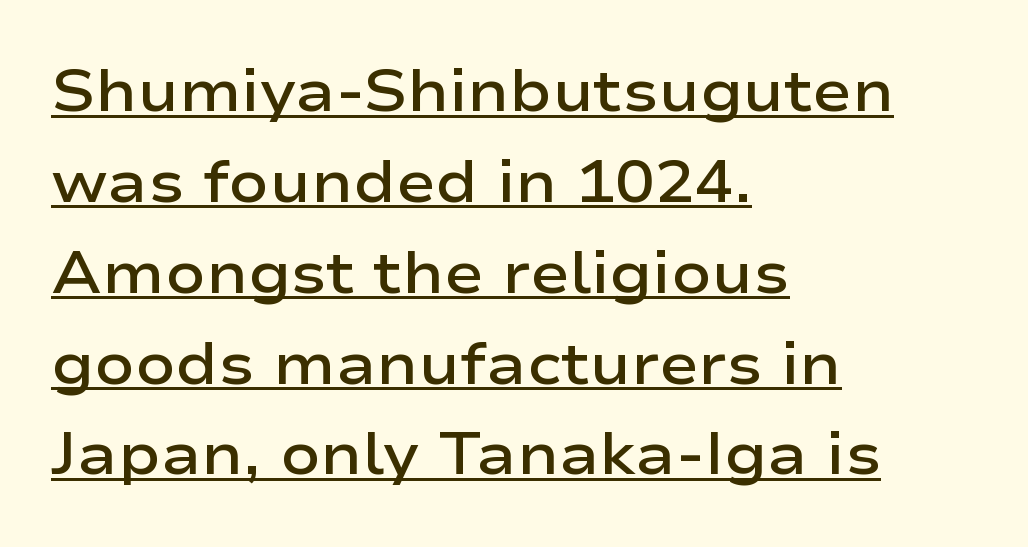
{"serif": "no", "italic": "no", "bold": "semi", "weight": "semibold", "width": "wide", "stroke_contrast": "low", "x_height": "medium", "monospaced": "no", "underline": "yes", "align": "left", "line_spacing": "normal", "line_spacing_ratio": 1.54, "letter_spacing": "normal", "letter_spacing_em": 0.0, "glyph_px": 59}
